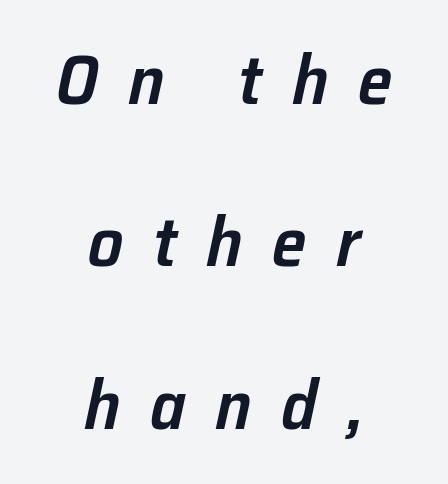
Q: Is the text bold? A: Semi-bold.
Q: Is the text italic (slanted)? A: Yes, it leans right by about 12 degrees.
Q: Is the text underlined? A: No.
Q: How is the paragraph aligned? A: Centered.
Q: Is the spacing between letters normal or unusually wide? A: Unusually wide.
Q: Is the spacing between lines tight, normal or loose? A: Loose.
Q: Width (condensed, normal, or wide)? A: Normal.
Q: Stroke contrast? A: Low.
Q: x-height? A: Medium.
Q: Monospaced? A: No.
